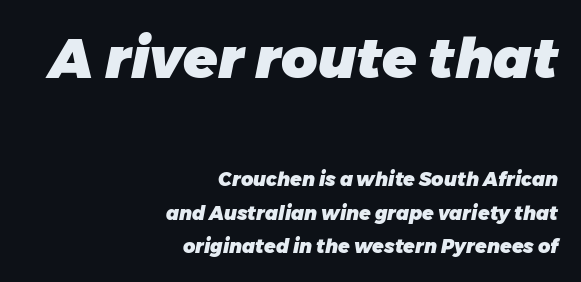
The image shows 56 px heavy type, italic (leaning right); set right-aligned, line spacing 1.77x, normal letter spacing, not underlined; the first (top) block is 2.95x larger; low stroke contrast and a medium x-height.
